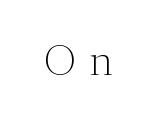
{"serif": "yes", "italic": "no", "bold": "no", "weight": "light", "width": "normal", "stroke_contrast": "medium", "x_height": "medium", "monospaced": "no", "underline": "no", "letter_spacing": "wide", "letter_spacing_em": 0.33, "glyph_px": 42}
